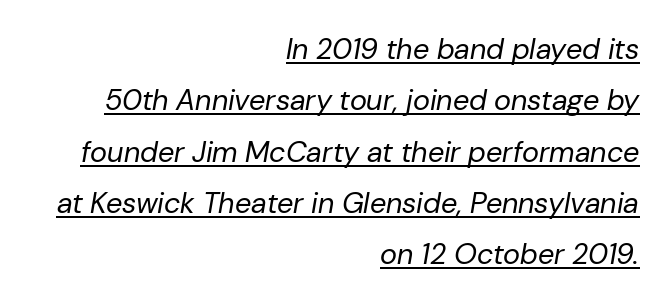
This reads as an unemphasized weight, regular at the heaviest. Would a proofreader flag this as italicized? Yes. Varying glyph widths throughout — classic text-font behaviour. Right-aligned paragraph, ragged on the left. The gaps between neighbouring characters are ordinary and unremarkable. These characters rest on top of a visible drawn line.
